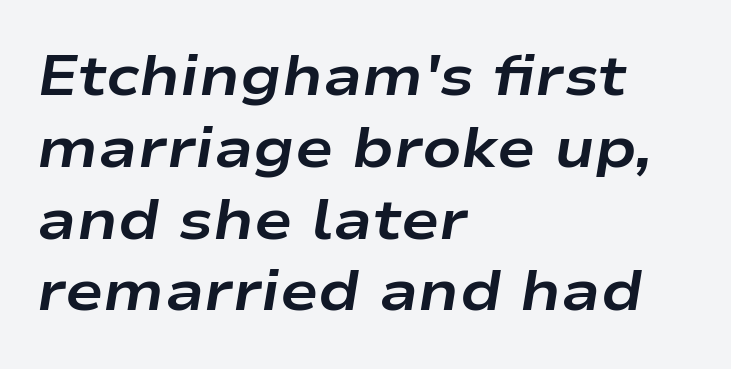
Q: Is the text bold? A: Yes.
Q: Is the text italic (slanted)? A: Yes, it leans right by about 9 degrees.
Q: Is the text underlined? A: No.
Q: How is the paragraph aligned? A: Left-aligned.
Q: Is the spacing between letters normal or unusually wide? A: Normal.
Q: Is the spacing between lines tight, normal or loose? A: Normal.
Q: Width (condensed, normal, or wide)? A: Wide.
Q: Stroke contrast? A: Low.
Q: x-height? A: Medium.
Q: Monospaced? A: No.
